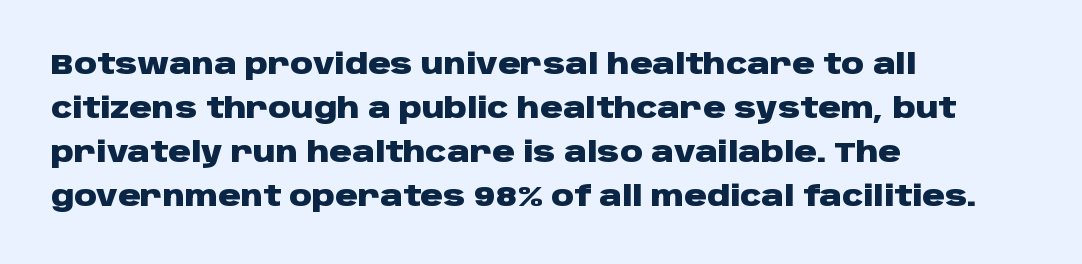
{"serif": "no", "italic": "no", "bold": "yes", "weight": "heavy", "width": "wide", "stroke_contrast": "low", "x_height": "large", "monospaced": "no", "underline": "no", "align": "left", "line_spacing": "normal", "line_spacing_ratio": 1.57, "letter_spacing": "normal", "letter_spacing_em": 0.0, "glyph_px": 28}
